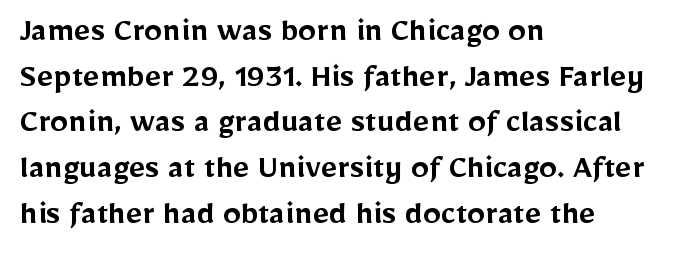
Q: Is the text bold? A: Semi-bold.
Q: Is the text italic (slanted)? A: No, it is upright.
Q: Is the typeface a serif or a sans-serif typeface? A: Sans-serif.
Q: Is the text underlined? A: No.
Q: How is the paragraph aligned? A: Left-aligned.
Q: Is the spacing between letters normal or unusually wide? A: Normal.
Q: Is the spacing between lines tight, normal or loose? A: Normal.
Q: Width (condensed, normal, or wide)? A: Normal.
Q: Stroke contrast? A: Low.
Q: x-height? A: Medium.
Q: Monospaced? A: No.
